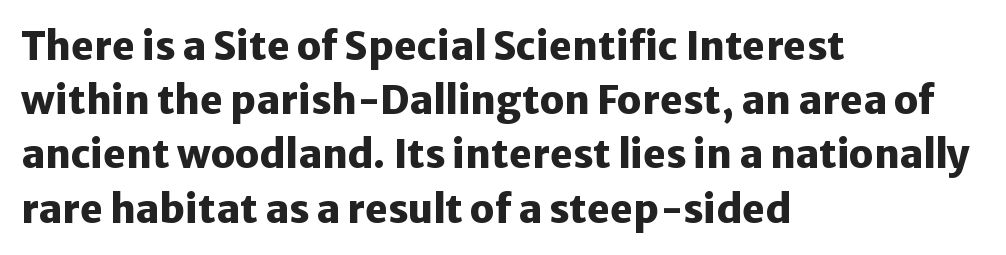
Observe the absence of serifs on each vertical stroke in this sample. A student would call this left alignment; a typographer would say flush left, rag right. Note the varied advance widths — an 'i' is clearly narrower than an 'm'. Rendered with straight, roman letterforms. Characters follow at the spacing the type designer built in. Heft: maximum for text — a bold.
